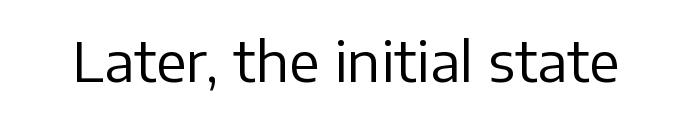
A typesetter would call this proportional, since set widths differ per character. The font sits on the lighter half of the weight spectrum, regular included. Italic? Not at all — the glyphs are vertical. Clear beneath every line of the passage. The letters sit at their default tracking, neither squeezed nor spread. This sample uses a sans-serif face.
